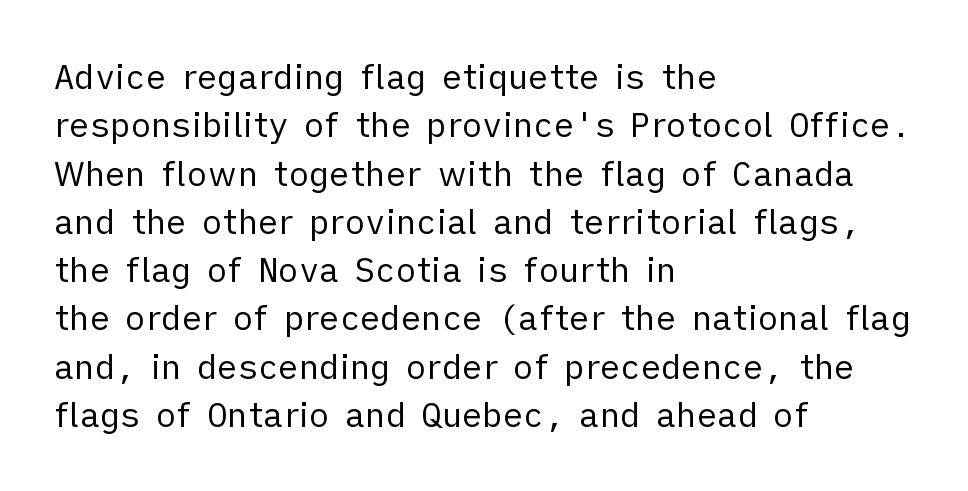
Nobody drew a line under any word here. The passage shown is typed in a proportional face where columns would drift. Examine the stroke ends and you'll find no serifs. In CSS terms this would be text-align: left.
